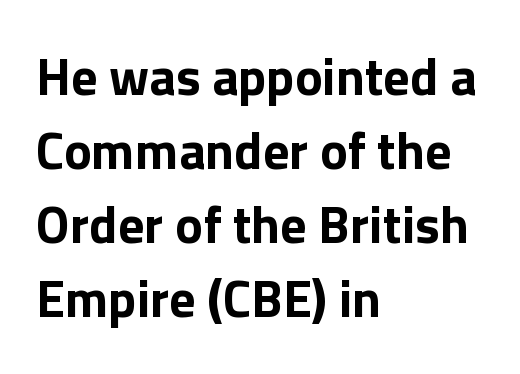
Is this a fixed-width face? No — the glyphs have proportional, varying widths. A typesetter would call this leading conventional body-copy spacing. What kind of face is this? One without serifs — a sans. Tracking here is standard; glyphs follow each other at the usual distance.
